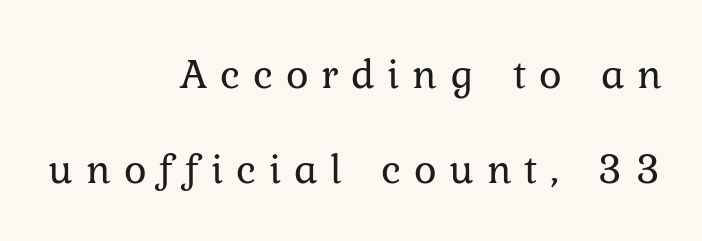
{"italic": "no", "bold": "no", "weight": "regular", "width": "normal", "stroke_contrast": "low", "x_height": "medium", "monospaced": "no", "underline": "no", "align": "right", "line_spacing": "loose", "line_spacing_ratio": 2.22, "letter_spacing": "wide", "letter_spacing_em": 0.3, "glyph_px": 43}
